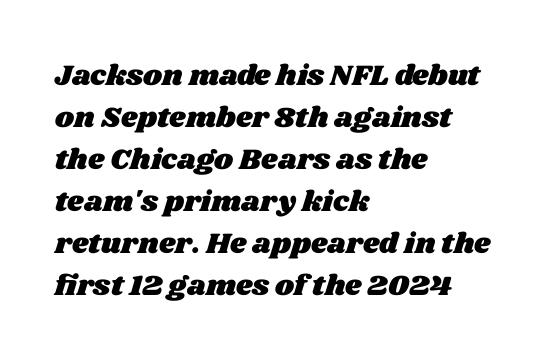
The image shows 29 px wide type; set left-aligned, normal line spacing (1.45x), normal letter spacing, not underlined; medium stroke contrast and a large x-height.
